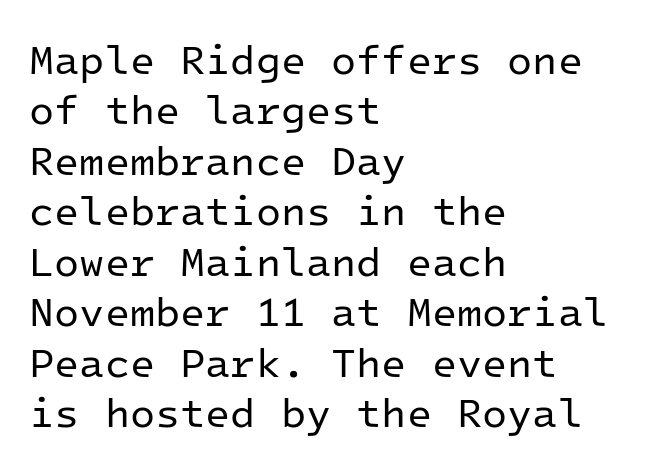
Q: Is the text bold? A: No.
Q: Is the text italic (slanted)? A: No, it is upright.
Q: Is the typeface a serif or a sans-serif typeface? A: Sans-serif.
Q: Is the text underlined? A: No.
Q: How is the paragraph aligned? A: Left-aligned.
Q: Is the spacing between letters normal or unusually wide? A: Normal.
Q: Width (condensed, normal, or wide)? A: Normal.
Q: Stroke contrast? A: Low.
Q: x-height? A: Medium.
Q: Monospaced? A: Yes.
